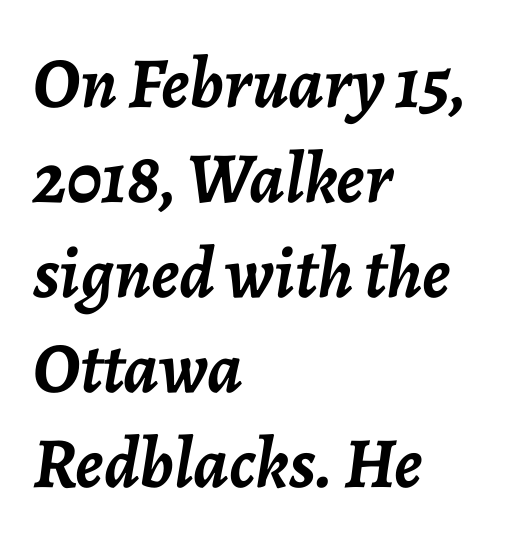
Honestly, there is no underline to notice here at all. Does the copy run flush right? No — it runs flush left. Nobody touched the tracking dial on this one. Thick stems and heavy bowls — unmistakably bold. Tall strokes in this sample are angled rather than plumb. Note the varied advance widths — an 'i' is clearly narrower than an 'm'.
